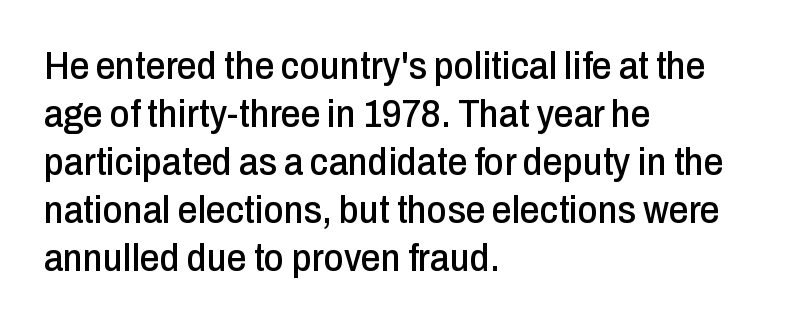
Q: Is the text italic (slanted)? A: No, it is upright.
Q: Is the typeface a serif or a sans-serif typeface? A: Sans-serif.
Q: Is the text underlined? A: No.
Q: How is the paragraph aligned? A: Left-aligned.
Q: Is the spacing between letters normal or unusually wide? A: Normal.
Q: Width (condensed, normal, or wide)? A: Condensed.
Q: Stroke contrast? A: Low.
Q: x-height? A: Medium.
Q: Monospaced? A: No.
